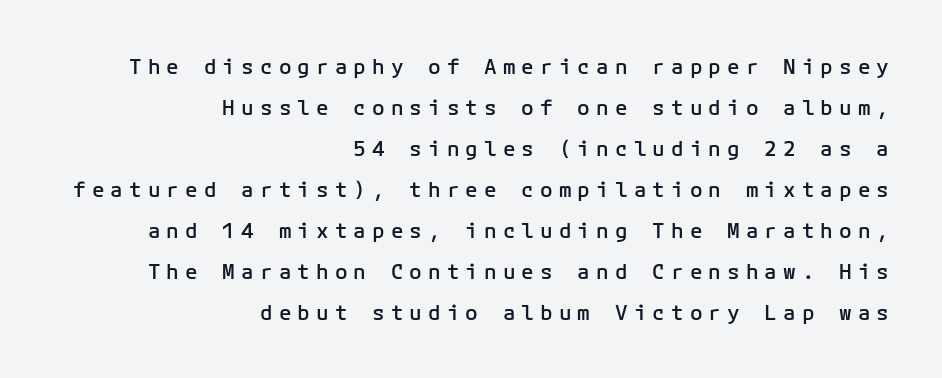
{"italic": "no", "bold": "semi", "underline": "no", "align": "right", "line_spacing": "loose", "line_spacing_ratio": 1.95, "letter_spacing": "wide", "letter_spacing_em": 0.29, "glyph_px": 21}
